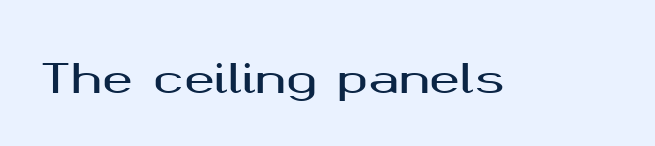
The image shows 41 px wide sans-serif type, upright; set normal letter spacing, not underlined; medium stroke contrast and a medium x-height.
